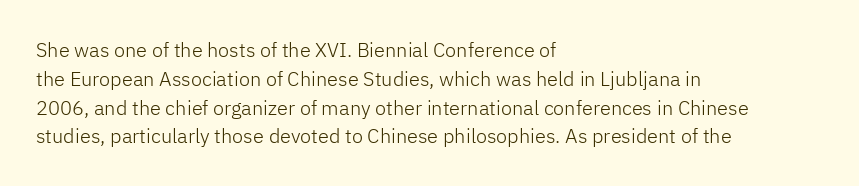
Vertical strokes here are truly vertical. The typesetting does not lean heavy: it is not bold. These lines keep a tight, regular rhythm from letter to letter. Anything drawn beneath the words? Only blank space. The designer left line spacing at the default. Caption: multi-line text, flush left, ragged right.
